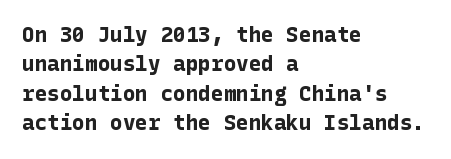
The image shows 21 px bold type, upright; set left-aligned, normal line spacing (1.4x), normal letter spacing, not underlined.
